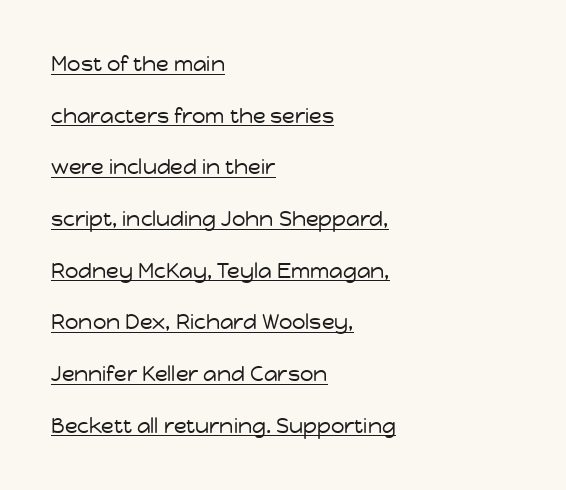
Q: Is the text bold? A: No.
Q: Is the text italic (slanted)? A: No, it is upright.
Q: Is the text underlined? A: Yes.
Q: How is the paragraph aligned? A: Left-aligned.
Q: Is the spacing between letters normal or unusually wide? A: Normal.
Q: Is the spacing between lines tight, normal or loose? A: Loose.
